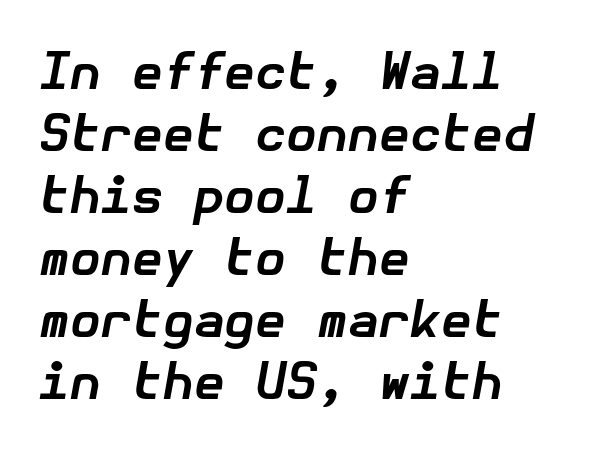
{"italic": "yes", "lean": "right", "slant_degrees": 10, "bold": "yes", "weight": "bold", "width": "normal", "stroke_contrast": "low", "x_height": "medium", "underline": "no", "align": "left", "line_spacing_ratio": 1.24, "letter_spacing": "normal", "letter_spacing_em": 0.0, "glyph_px": 50}
